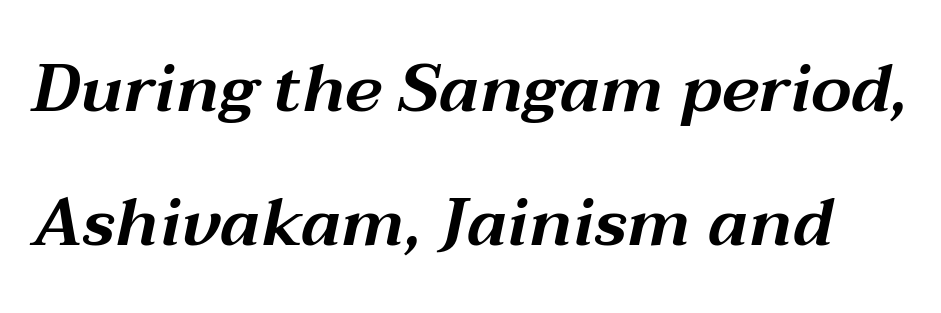
Q: Is the text italic (slanted)? A: Yes, it leans right by about 12 degrees.
Q: Is the text underlined? A: No.
Q: Is the spacing between letters normal or unusually wide? A: Normal.
Q: Is the spacing between lines tight, normal or loose? A: Loose.
Q: Width (condensed, normal, or wide)? A: Wide.
Q: Stroke contrast? A: Medium.
Q: x-height? A: Medium.
Q: Monospaced? A: No.
